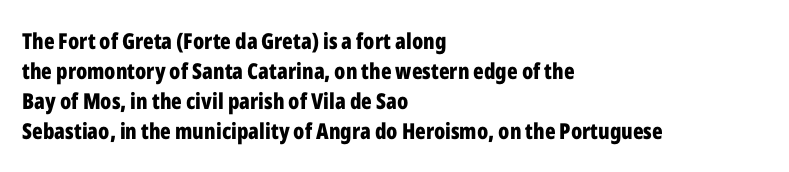
Q: Is the text bold? A: Yes.
Q: Is the text italic (slanted)? A: No, it is upright.
Q: Is the text underlined? A: No.
Q: How is the paragraph aligned? A: Left-aligned.
Q: Is the spacing between letters normal or unusually wide? A: Normal.
Q: Is the spacing between lines tight, normal or loose? A: Normal.
